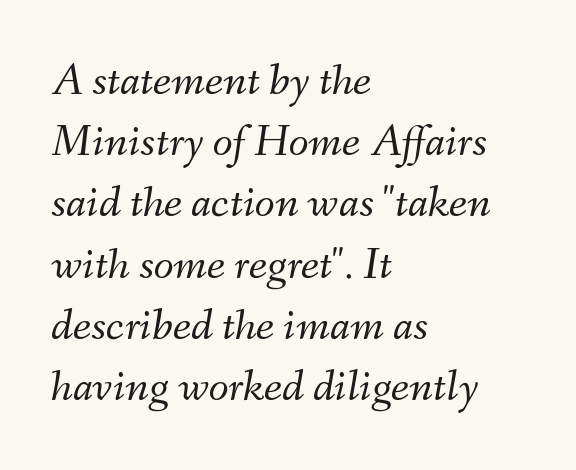
The image shows 46 px light type, italic (leaning right); set left-aligned, normal line spacing (1.33x), normal letter spacing, not underlined; medium stroke contrast and a small x-height.
